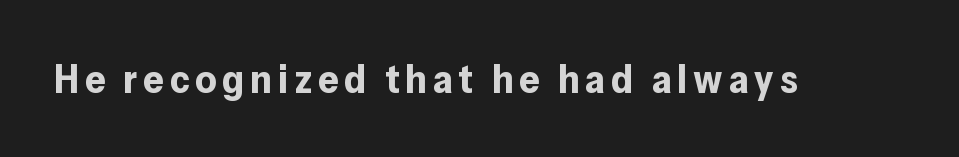
Q: Is the text bold? A: Yes.
Q: Is the text italic (slanted)? A: No, it is upright.
Q: Is the typeface a serif or a sans-serif typeface? A: Sans-serif.
Q: Is the text underlined? A: No.
Q: Width (condensed, normal, or wide)? A: Normal.
Q: Stroke contrast? A: Low.
Q: x-height? A: Medium.
Q: Monospaced? A: No.
